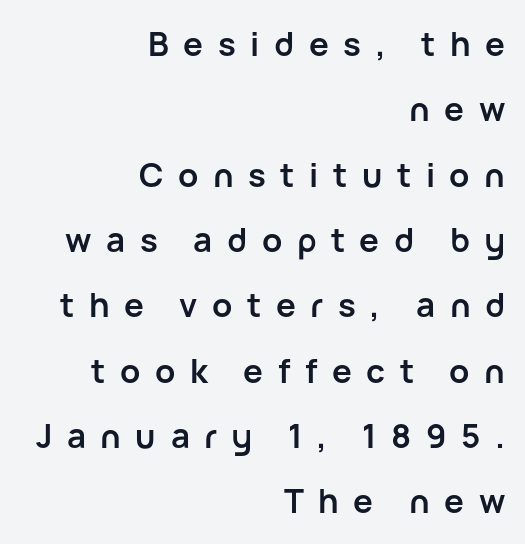
Regarding serifs, this sample does without them. The passage shown is typed in a proportional face where columns would drift. This is roman type, the default non-slanted kind. The space beneath each line is pristine and unruled.
